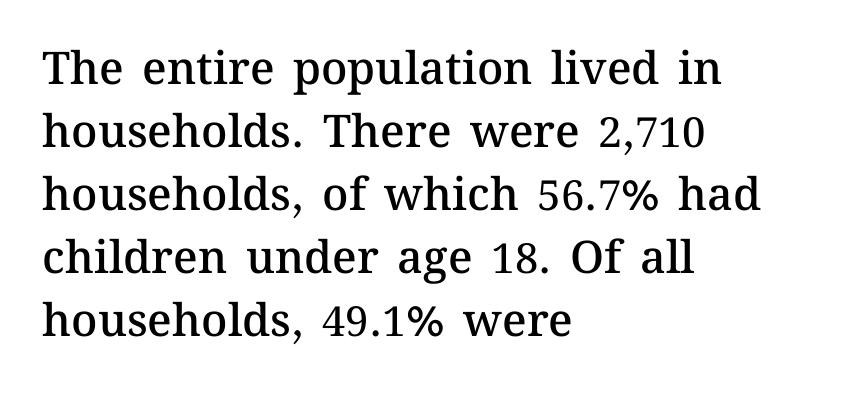
{"italic": "no", "bold": "semi", "weight": "semibold", "width": "normal", "stroke_contrast": "medium", "x_height": "medium", "monospaced": "no", "underline": "no", "align": "left", "line_spacing": "normal", "line_spacing_ratio": 1.4, "letter_spacing": "normal", "letter_spacing_em": 0.0, "glyph_px": 45}
